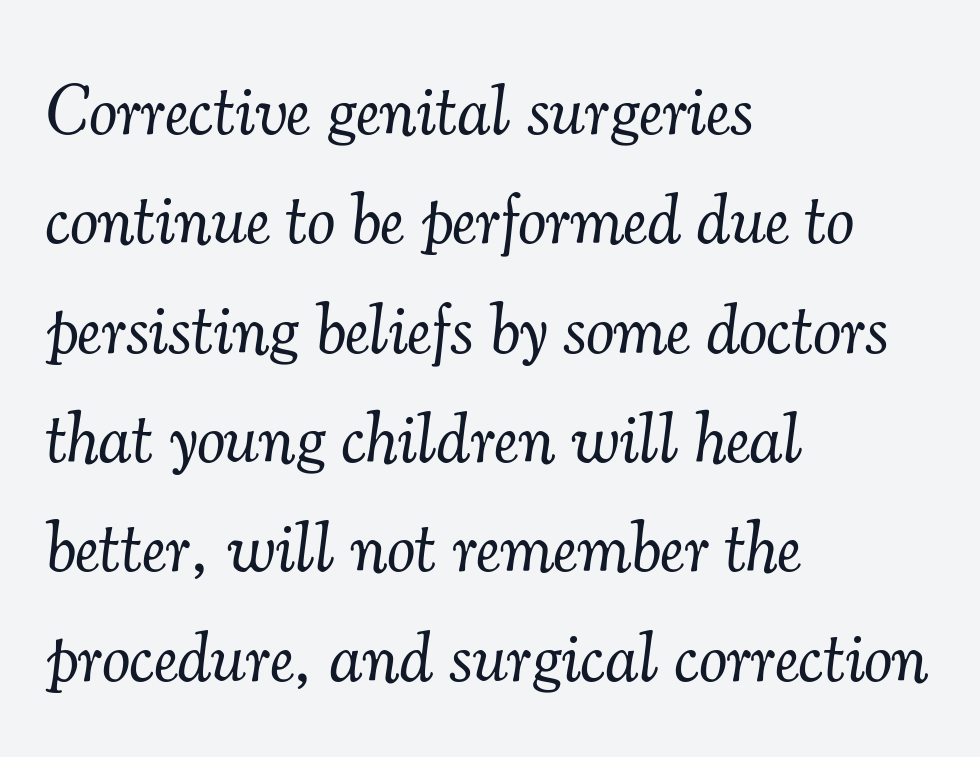
The image shows 71 px light serif type, italic (leaning right); set left-aligned, normal line spacing (1.54x), normal letter spacing, not underlined; medium stroke contrast and a small x-height.
